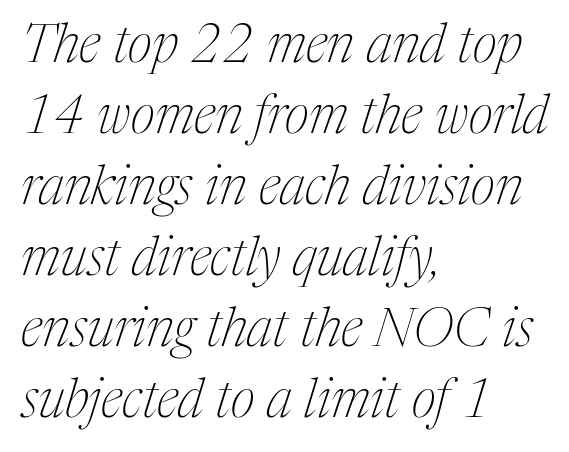
{"serif": "yes", "italic": "yes", "lean": "right", "slant_degrees": 17, "bold": "no", "weight": "thin", "width": "condensed", "stroke_contrast": "medium", "x_height": "medium", "monospaced": "no", "underline": "no", "align": "left", "line_spacing": "normal", "line_spacing_ratio": 1.34, "letter_spacing": "normal", "letter_spacing_em": 0.0, "glyph_px": 53}
